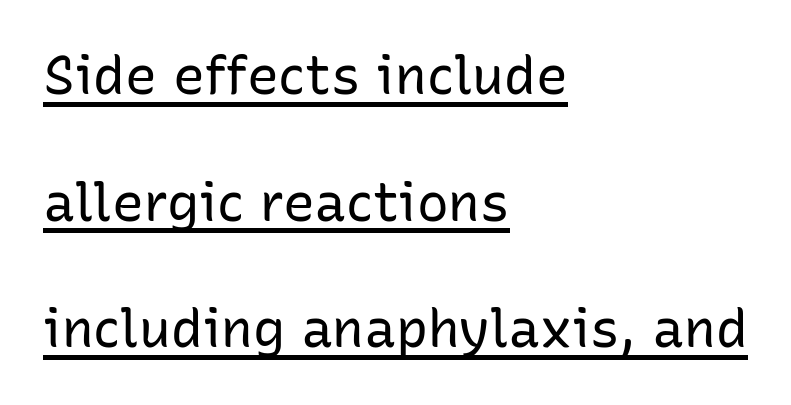
You could fit nearly another row in the gap between these rows. The font is comparable to plain body text, perhaps lighter. In terms of letterform style, serifs are entirely absent. The passage shown is typed in a proportional face where columns would drift.
